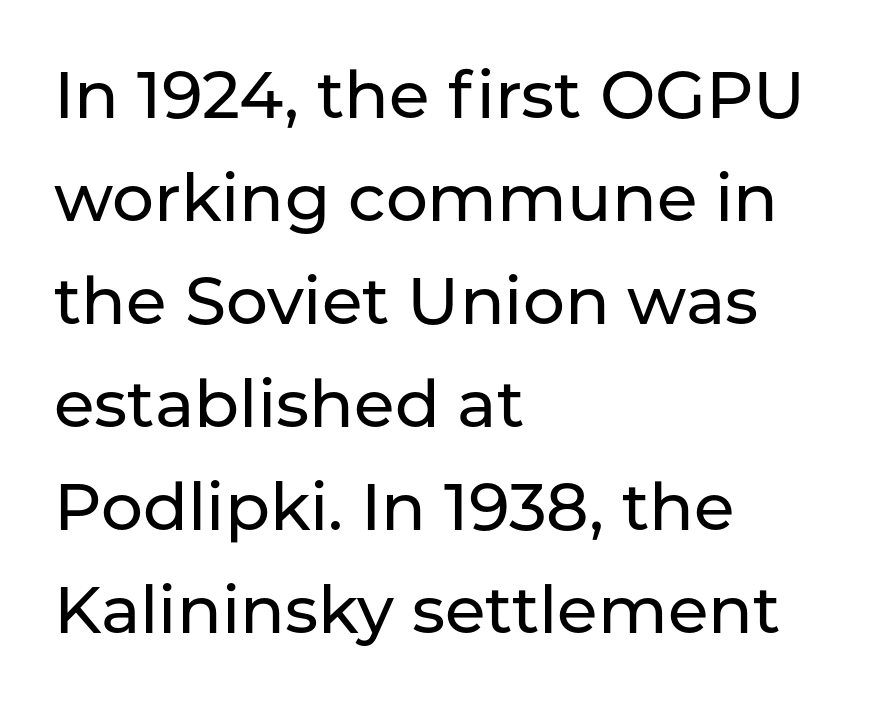
{"serif": "no", "italic": "no", "width": "normal", "stroke_contrast": "low", "x_height": "medium", "monospaced": "no", "underline": "no", "align": "left", "line_spacing": "normal", "line_spacing_ratio": 1.56, "letter_spacing": "normal", "letter_spacing_em": 0.0, "glyph_px": 66}
